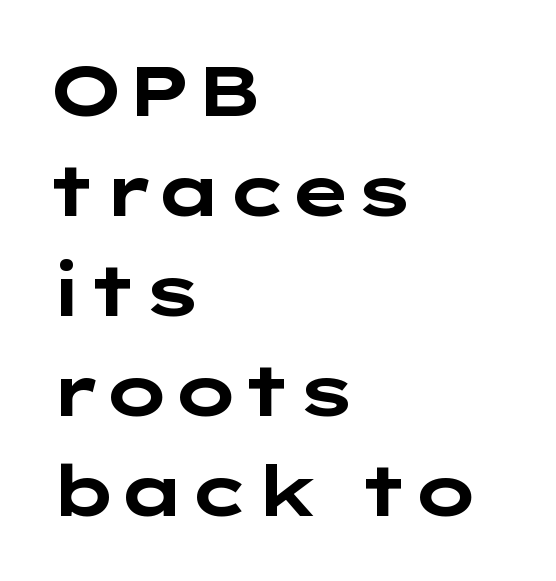
{"serif": "no", "italic": "no", "bold": "yes", "weight": "bold", "width": "wide", "stroke_contrast": "low", "x_height": "medium", "underline": "no", "align": "left", "line_spacing": "normal", "line_spacing_ratio": 1.43, "letter_spacing": "normal", "letter_spacing_em": 0.0, "glyph_px": 70}
